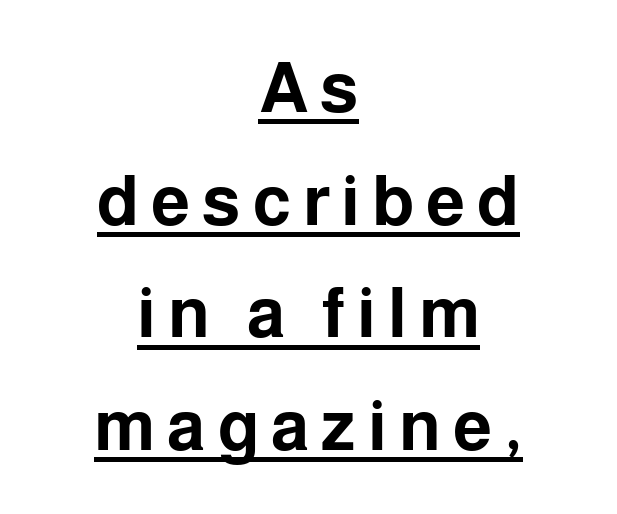
{"serif": "no", "italic": "no", "bold": "yes", "weight": "bold", "width": "normal", "stroke_contrast": "low", "x_height": "medium", "monospaced": "no", "underline": "yes", "align": "center", "line_spacing": "normal", "line_spacing_ratio": 1.61, "glyph_px": 70}
